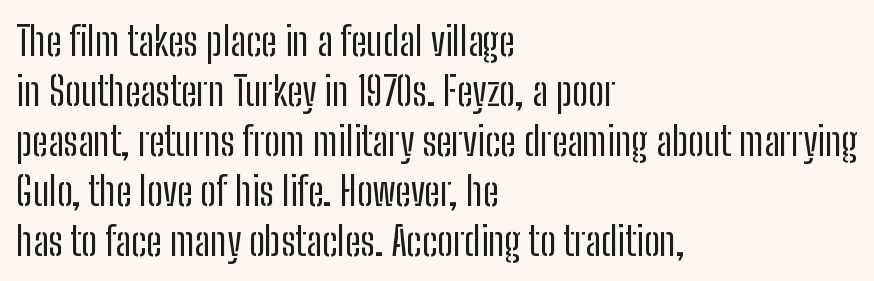
Q: Is the text bold? A: No.
Q: Is the text italic (slanted)? A: No, it is upright.
Q: Is the typeface a serif or a sans-serif typeface? A: Sans-serif.
Q: Is the text underlined? A: No.
Q: How is the paragraph aligned? A: Left-aligned.
Q: Is the spacing between letters normal or unusually wide? A: Normal.
Q: Is the spacing between lines tight, normal or loose? A: Normal.
Q: Width (condensed, normal, or wide)? A: Condensed.
Q: Stroke contrast? A: Low.
Q: x-height? A: Medium.
Q: Monospaced? A: No.
